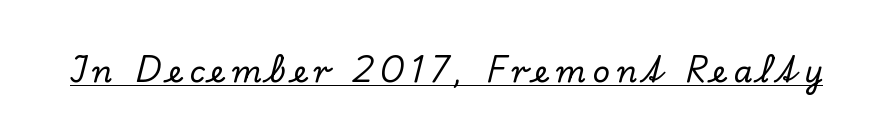
Note the varied advance widths — an 'i' is clearly narrower than an 'm'. Are there feet on the stems? There are — it's a serif. Quick note: underline on.
